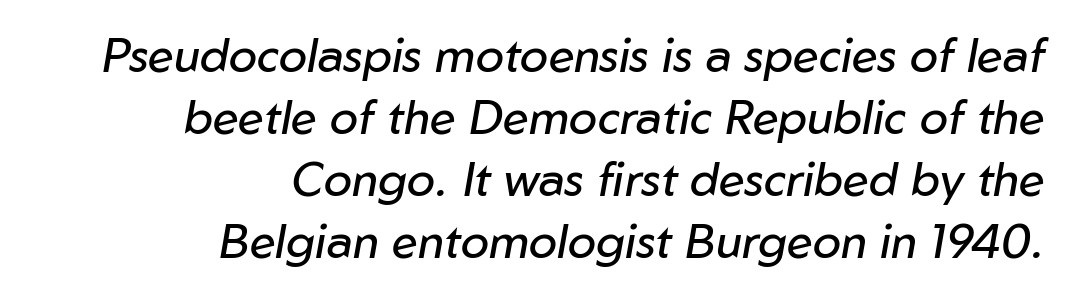
Characters are canted at an angle relative to the baseline's perpendicular. This rendering features lettering with no underline. Spacing between characters is what you'd get straight out of the box. Think of a printed novel: that variable character pitch is what you see here. In CSS terms this would be text-align: right.
